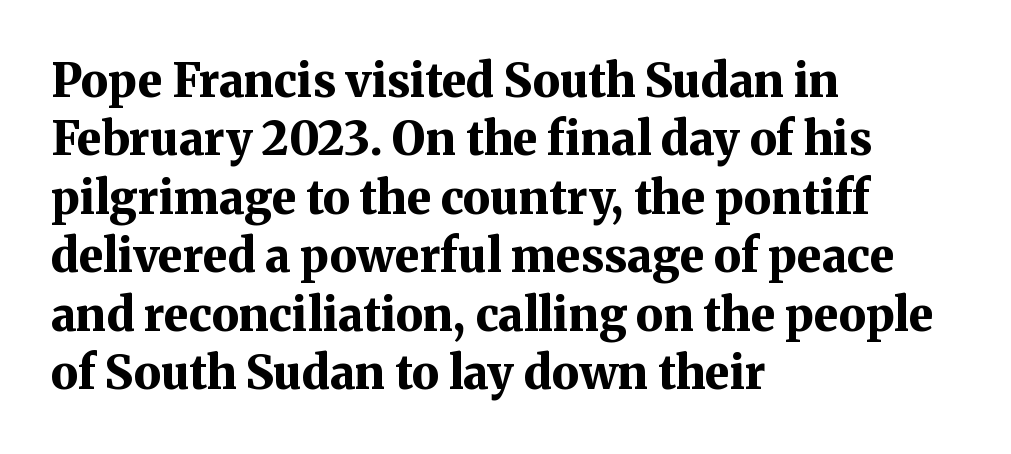
Think of a printed novel: that variable character pitch is what you see here. Little horizontal feet cap the strokes, marking this as serif type. The rendering uses a bold face; every stroke is thick and dark. The leading is moderate, giving the passage an even texture. The space directly below the letters is spotless. Does the lettering tilt? It doesn't — this is upright.
